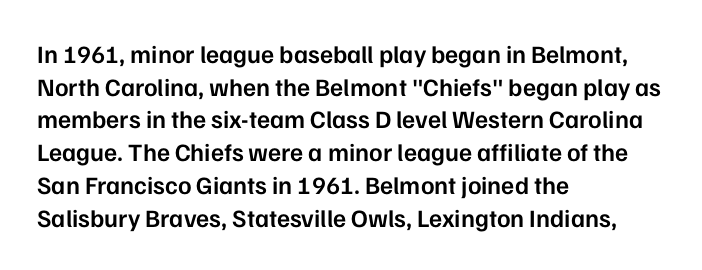
The image shows 25 px text type, upright; set left-aligned, normal line spacing (1.31x), normal letter spacing, not underlined.
